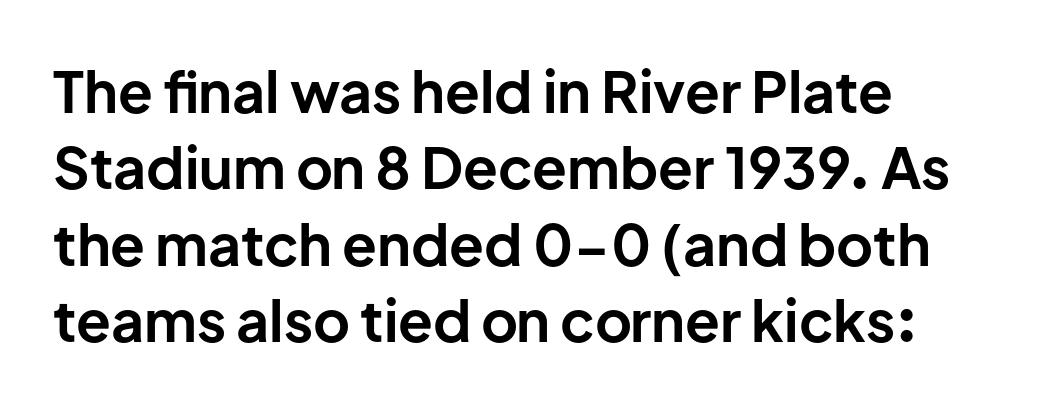
The image shows 57 px bold sans-serif type, upright; set left-aligned, normal line spacing (1.34x), normal letter spacing, not underlined; low stroke contrast and a medium x-height.
